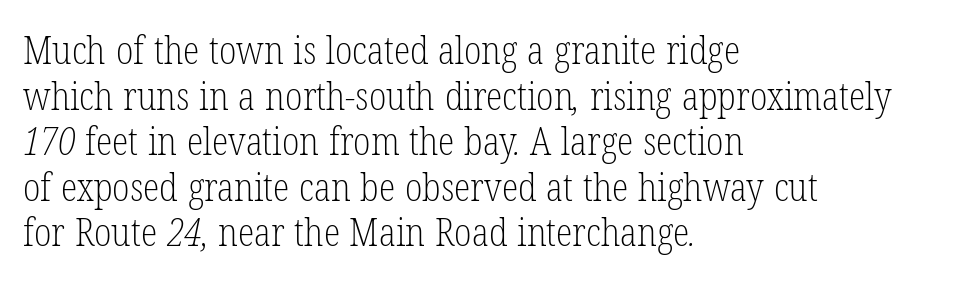
The image shows 38 px light, condensed serif type; set left-aligned, line spacing 1.2x, normal letter spacing, not underlined; low stroke contrast and a medium x-height.
